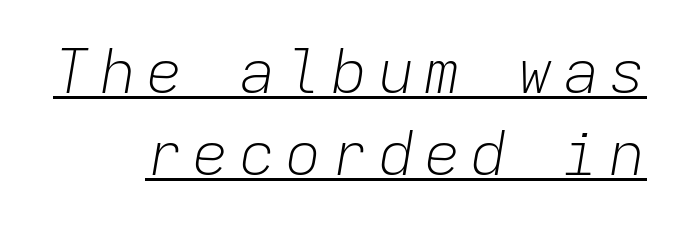
Q: Is the text bold? A: No.
Q: Is the text italic (slanted)? A: Yes, it leans right by about 9 degrees.
Q: Is the text underlined? A: Yes.
Q: Is the spacing between lines tight, normal or loose? A: Normal.
Q: Width (condensed, normal, or wide)? A: Normal.
Q: Stroke contrast? A: Low.
Q: x-height? A: Medium.
Q: Monospaced? A: Yes.
